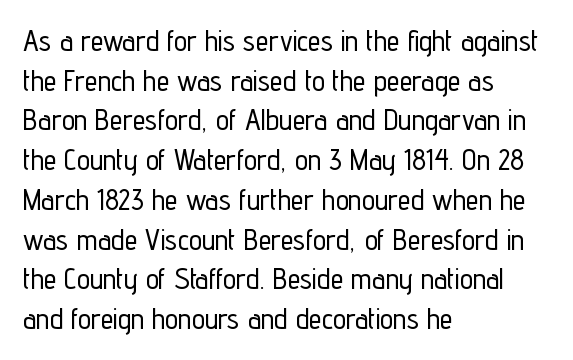
The image shows 29 px condensed sans-serif type, upright; set left-aligned, normal line spacing (1.37x), normal letter spacing, not underlined; low stroke contrast and a medium x-height.
